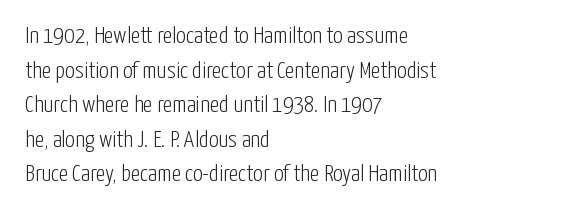
{"italic": "no", "bold": "no", "underline": "no", "align": "left", "line_spacing": "normal", "line_spacing_ratio": 1.44, "letter_spacing": "normal", "letter_spacing_em": 0.0, "glyph_px": 24}
